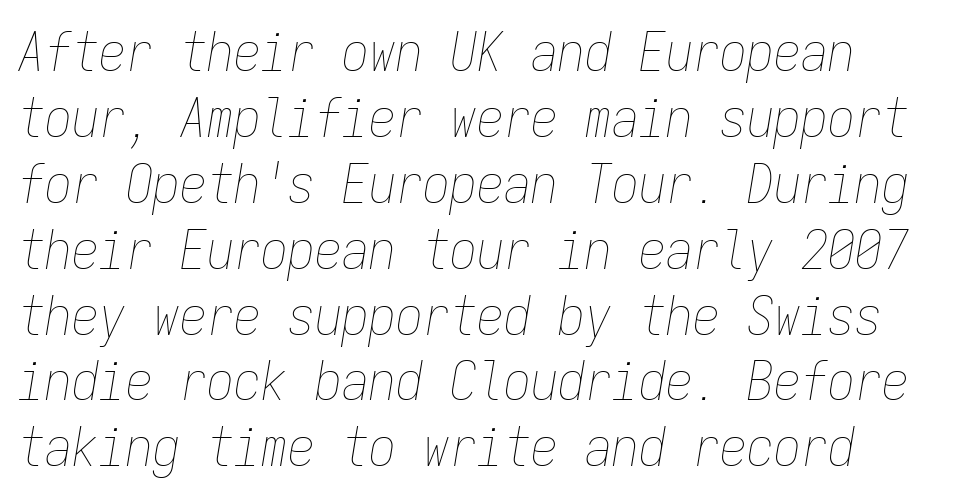
The image shows 54 px thin, condensed type, italic (leaning right), monospaced; set left-aligned, line spacing 1.22x, normal letter spacing, not underlined; low stroke contrast and a medium x-height.
